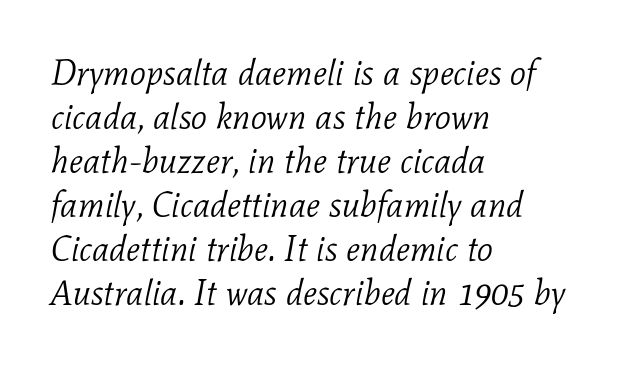
The image shows 35 px light serif type, italic (leaning right); set left-aligned, normal line spacing (1.26x), normal letter spacing, not underlined; low stroke contrast and a medium x-height.
